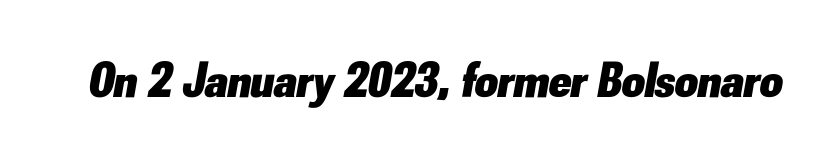
{"italic": "yes", "lean": "right", "slant_degrees": 10, "bold": "yes", "weight": "heavy", "width": "normal", "stroke_contrast": "low", "x_height": "small", "monospaced": "no", "underline": "no", "letter_spacing": "normal", "letter_spacing_em": 0.0, "glyph_px": 50}
